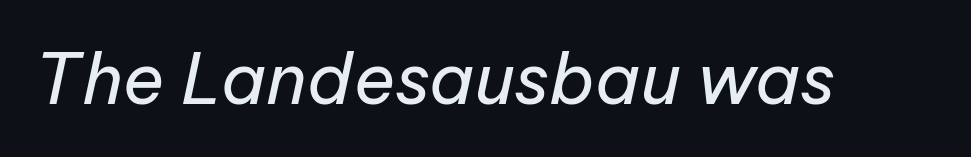
Q: Is the text bold? A: No.
Q: Is the text italic (slanted)? A: Yes, it leans right by about 12 degrees.
Q: Is the text underlined? A: No.
Q: Is the spacing between letters normal or unusually wide? A: Normal.
Q: Width (condensed, normal, or wide)? A: Normal.
Q: Stroke contrast? A: Low.
Q: x-height? A: Medium.
Q: Monospaced? A: No.
